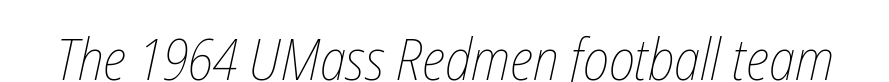
{"bold": "no", "weight": "thin", "width": "condensed", "stroke_contrast": "low", "x_height": "medium", "monospaced": "no", "underline": "no", "letter_spacing": "normal", "letter_spacing_em": 0.0, "glyph_px": 58}
